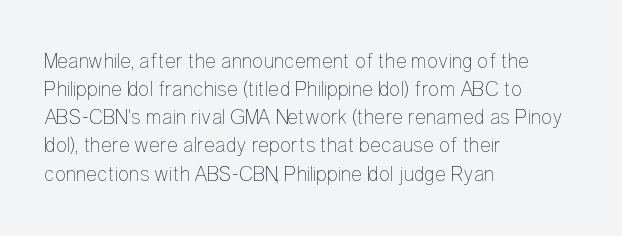
Q: Is the text bold? A: No.
Q: Is the text italic (slanted)? A: No, it is upright.
Q: Is the text underlined? A: No.
Q: How is the paragraph aligned? A: Left-aligned.
Q: Is the spacing between letters normal or unusually wide? A: Normal.
Q: Is the spacing between lines tight, normal or loose? A: Normal.
